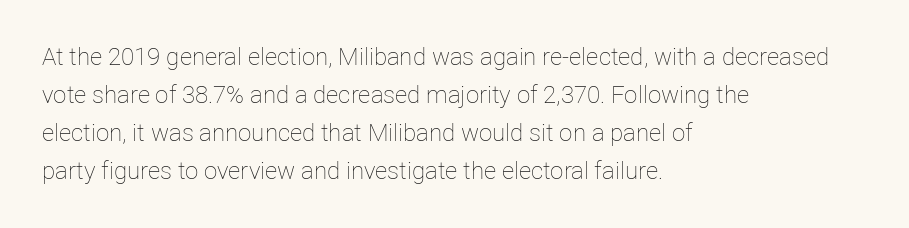
Is there much room between lines? A standard amount, neither cramped nor airy. A roman cut, with each character standing at attention. How are the letters spaced? Ordinarily, with no added tracking. This rendering features lettering with no underline. The paragraph shown leans on its left margin. The weight tops out at a normal text grade.
